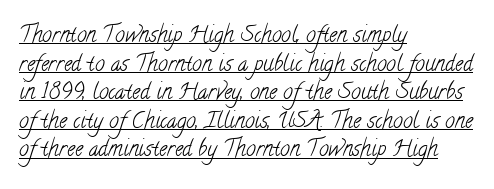
{"bold": "no", "underline": "yes", "align": "left", "line_spacing": "normal", "line_spacing_ratio": 1.3, "letter_spacing": "normal", "letter_spacing_em": 0.0, "glyph_px": 22}
